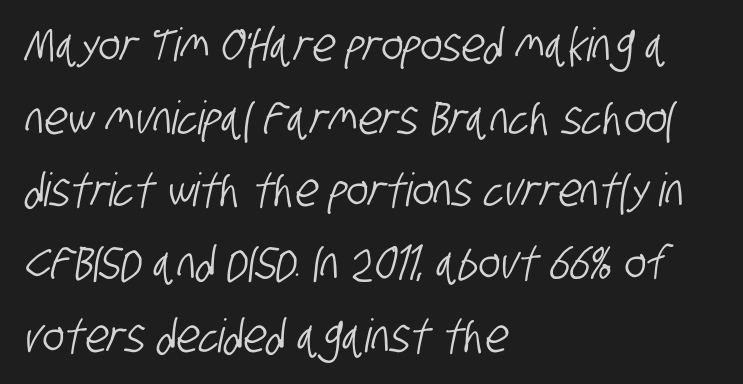
Looks like regular typesetting: each glyph gets only the width it needs. Classification — sans serif. This rendering leaves character spacing at its baseline value. Typeset ragged right — the left edge is the straight one. The space directly below the letters is spotless. The block of text has a typical density, with ordinary space between rows.
